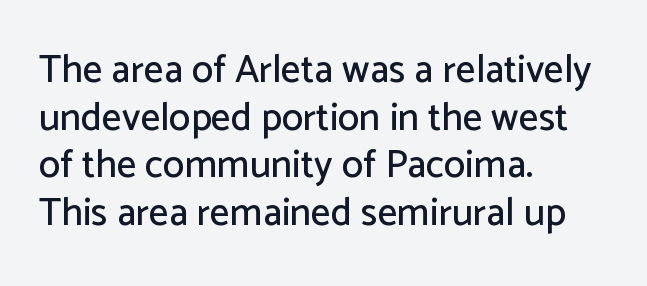
Q: Is the text italic (slanted)? A: No, it is upright.
Q: Is the typeface a serif or a sans-serif typeface? A: Sans-serif.
Q: Is the text underlined? A: No.
Q: How is the paragraph aligned? A: Left-aligned.
Q: Is the spacing between letters normal or unusually wide? A: Normal.
Q: Width (condensed, normal, or wide)? A: Normal.
Q: Stroke contrast? A: Low.
Q: x-height? A: Medium.
Q: Monospaced? A: No.
